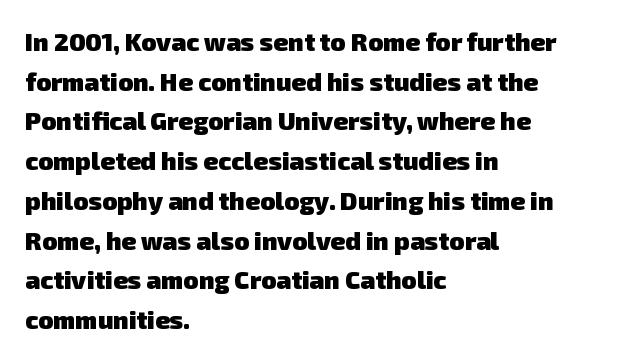
{"bold": "yes", "underline": "no", "align": "left", "line_spacing": "normal", "line_spacing_ratio": 1.59, "letter_spacing": "normal", "letter_spacing_em": 0.0, "glyph_px": 25}
